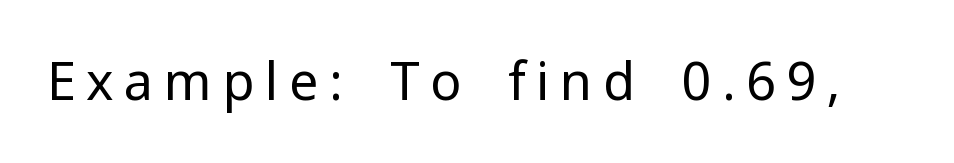
Unmarked baselines from the first word to the last. To sum up the face: it is a sans, with no serifs. Vertical stems look standard width or narrower in stroke. The letterforms stand isolated, each surrounded by extra space. Is this a fixed-width face? No — the glyphs have proportional, varying widths. Does the lettering tilt? It doesn't — this is upright.
